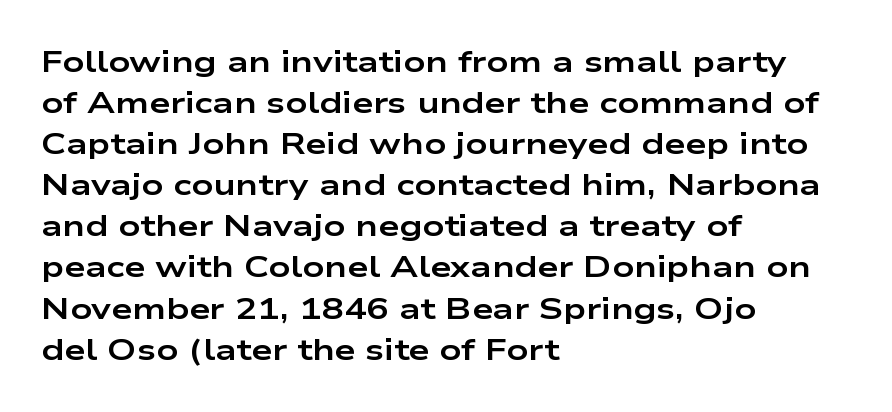
Q: Is the text bold? A: Yes.
Q: Is the text italic (slanted)? A: No, it is upright.
Q: Is the typeface a serif or a sans-serif typeface? A: Sans-serif.
Q: Is the text underlined? A: No.
Q: How is the paragraph aligned? A: Left-aligned.
Q: Is the spacing between letters normal or unusually wide? A: Normal.
Q: Is the spacing between lines tight, normal or loose? A: Normal.
Q: Width (condensed, normal, or wide)? A: Wide.
Q: Stroke contrast? A: Low.
Q: x-height? A: Medium.
Q: Monospaced? A: No.
